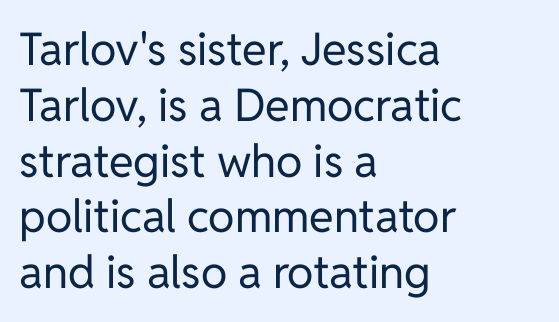
{"serif": "no", "italic": "no", "bold": "no", "weight": "regular", "width": "normal", "stroke_contrast": "low", "x_height": "medium", "monospaced": "no", "underline": "no", "align": "left", "line_spacing_ratio": 1.24, "letter_spacing": "normal", "letter_spacing_em": 0.0, "glyph_px": 45}
